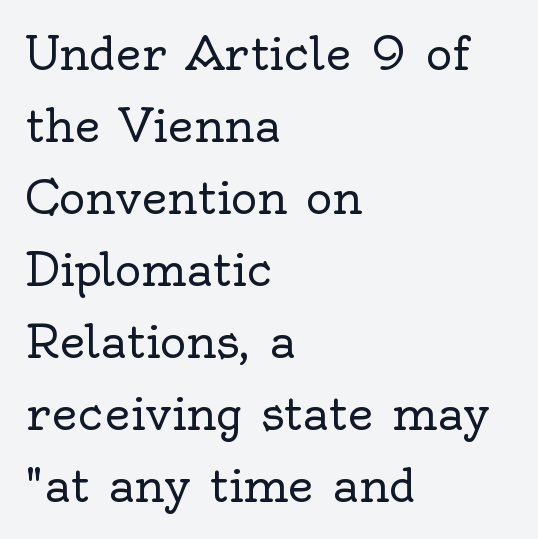
Interline gaps are of average width in this sample. The words here are not underlined. The letters sit at their default tracking, neither squeezed nor spread. The rendering shows small feet on the letterforms — a serif design. The face used here is proportionally spaced, like ordinary book or web type.
